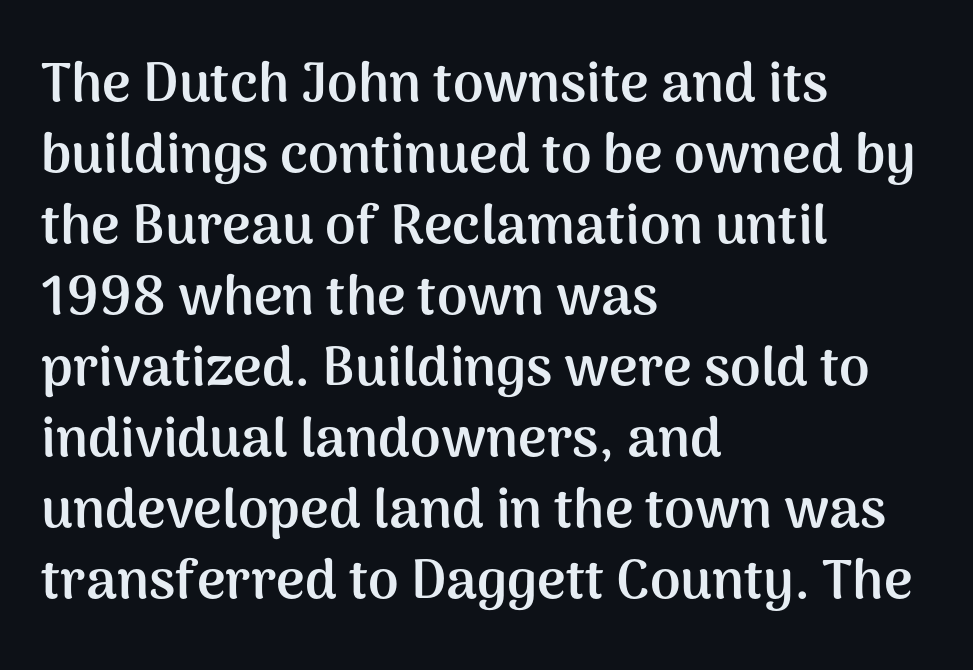
Q: Is the text bold? A: Yes.
Q: Is the text italic (slanted)? A: No, it is upright.
Q: Is the typeface a serif or a sans-serif typeface? A: Sans-serif.
Q: Is the text underlined? A: No.
Q: How is the paragraph aligned? A: Left-aligned.
Q: Is the spacing between letters normal or unusually wide? A: Normal.
Q: Is the spacing between lines tight, normal or loose? A: Normal.
Q: Width (condensed, normal, or wide)? A: Normal.
Q: Stroke contrast? A: Medium.
Q: x-height? A: Medium.
Q: Monospaced? A: No.
